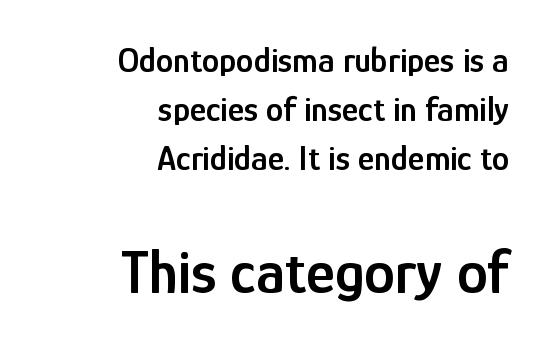
{"serif": "no", "italic": "no", "bold": "semi", "weight": "semibold", "width": "condensed", "stroke_contrast": "low", "x_height": "medium", "monospaced": "no", "underline": "no", "align": "right", "line_spacing": "normal", "line_spacing_ratio": 1.4, "letter_spacing": "normal", "letter_spacing_em": 0.0, "larger_block": "second", "size_ratio": 1.77, "glyph_px": 62}
